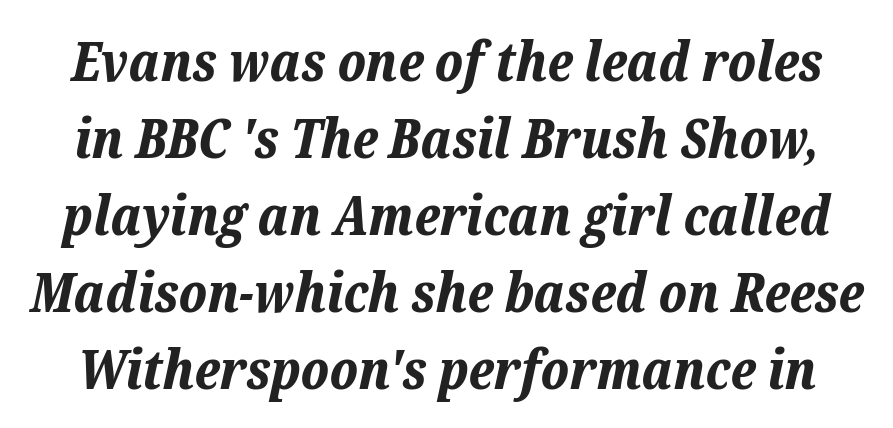
The image shows 55 px bold type, italic (leaning right); set normal line spacing (1.4x), normal letter spacing, not underlined; low stroke contrast and a medium x-height.
